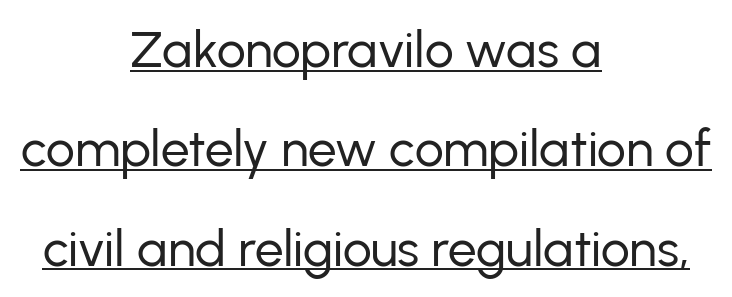
The image shows 51 px regular-weight sans-serif type, upright; set centered, loose line spacing (1.95x), normal letter spacing, underlined; low stroke contrast and a medium x-height.
